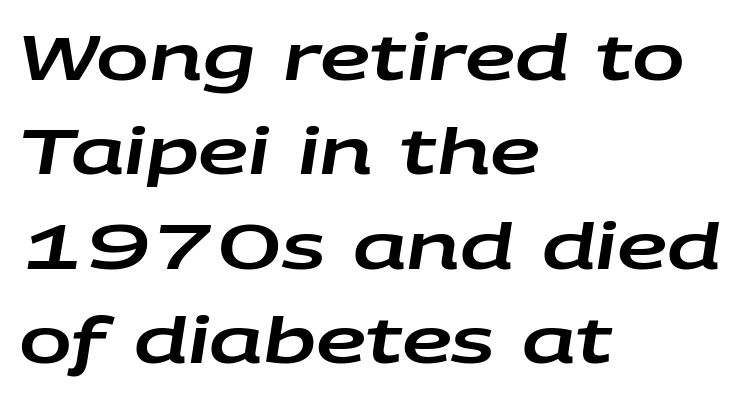
A student would call this left alignment; a typographer would say flush left, rag right. Inter-character spacing is left at the font's built-in metrics. This sample has the flowing, uneven cadence of proportional lettering. This sample keeps an unexceptional amount of space between lines. When letters slant like this, we call the style italic.
